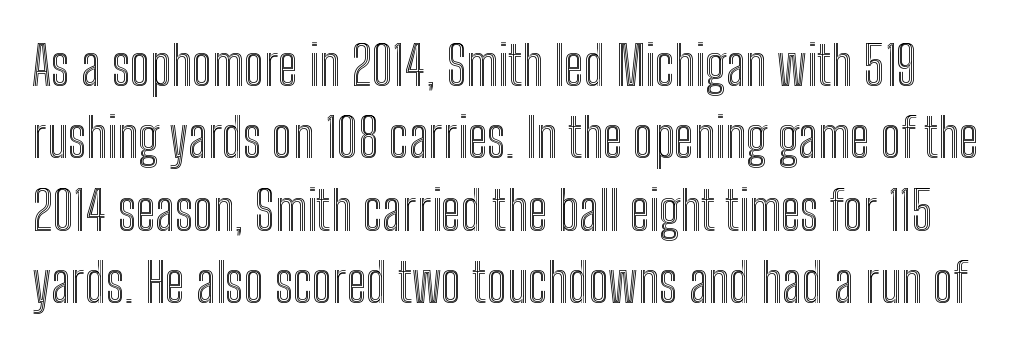
{"italic": "no", "width": "condensed", "x_height": "medium", "monospaced": "no", "underline": "no", "line_spacing": "normal", "line_spacing_ratio": 1.34, "letter_spacing": "normal", "letter_spacing_em": 0.0, "glyph_px": 54}
